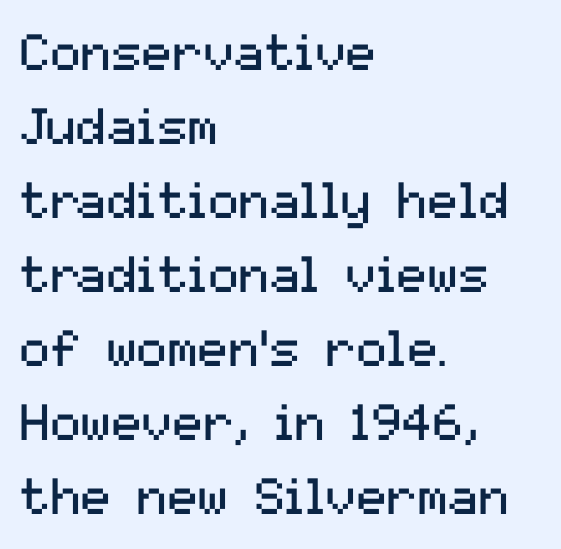
The image shows 51 px regular-weight sans-serif type, upright; set left-aligned, normal line spacing (1.45x), normal letter spacing, not underlined; medium stroke contrast and a medium x-height.
